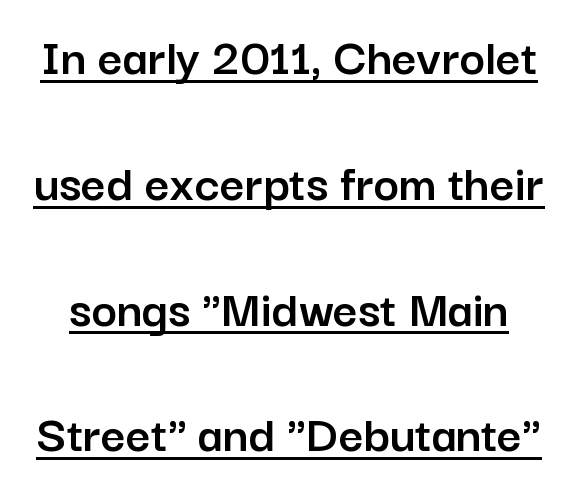
The image shows 54 px sans-serif type, upright; set loose line spacing (2.33x), normal letter spacing, underlined; low stroke contrast and a medium x-height.
